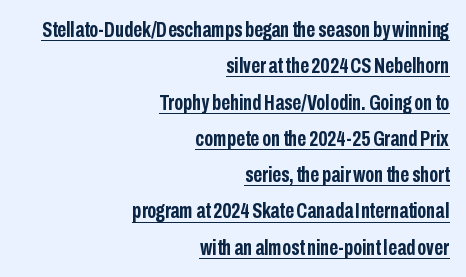
In designer terms, the underline attribute is active on this setting. A typesetter would mark this as roman, not italic. These words are printed bold, with thick strokes throughout. Summary of vertical rhythm: regular, with standard interline spacing. This sample is right-justified, so line beginnings fall wherever the words allow. Letter spacing: default.
